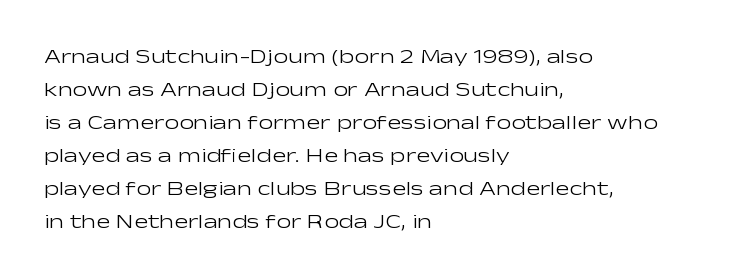
The image shows 21 px text type, upright; set left-aligned, normal line spacing (1.57x), normal letter spacing, not underlined.
